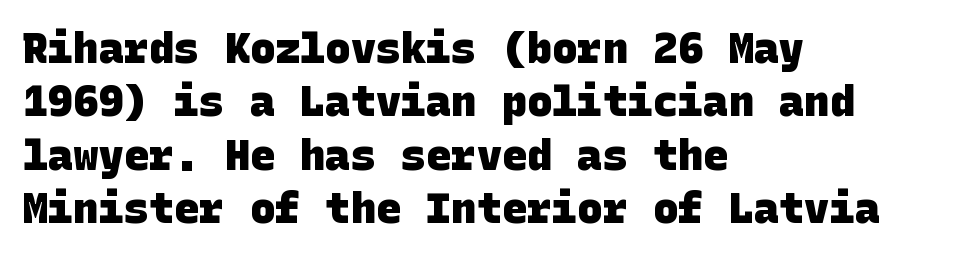
{"serif": "no", "bold": "yes", "weight": "heavy", "width": "normal", "stroke_contrast": "low", "x_height": "large", "underline": "no", "align": "left", "line_spacing": "normal", "line_spacing_ratio": 1.27, "letter_spacing": "normal", "letter_spacing_em": 0.0, "glyph_px": 42}
